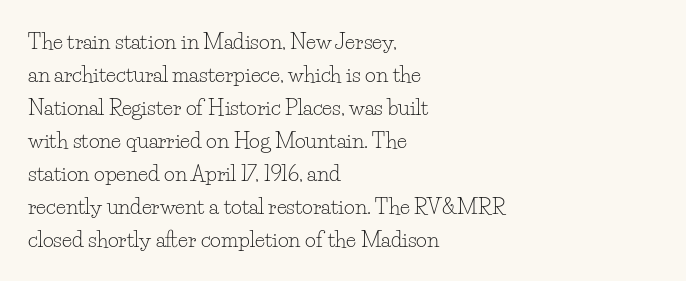
The image shows 21 px text type, upright; set left-aligned, normal line spacing (1.57x), normal letter spacing, not underlined.
